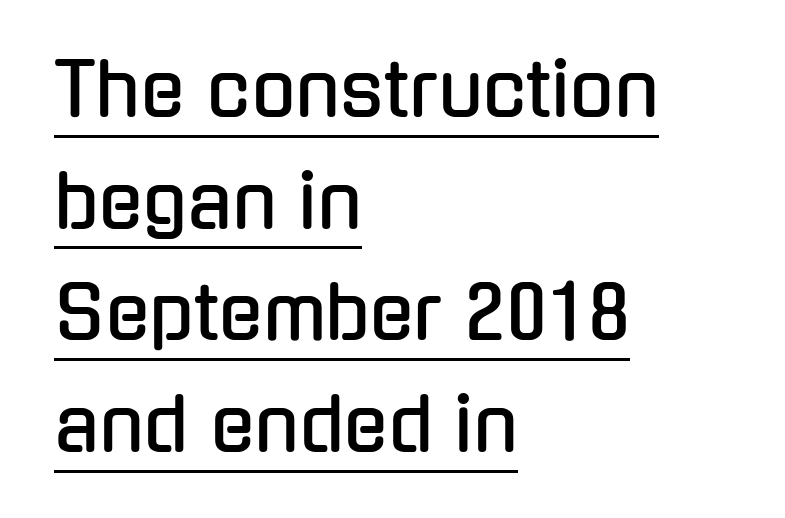
A baseline rule has been typeset under these characters. These lines were composed using upright roman letters. Regarding leading, the lines here are spaced in the standard way. Between one letter and the next there's only the usual sliver of space. Here the designer chose a conventional face with non-uniform glyph widths.
